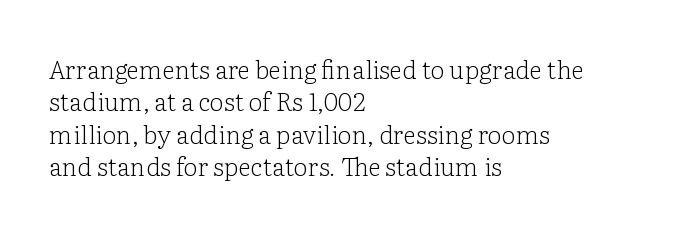
Q: Is the text bold? A: No.
Q: Is the text italic (slanted)? A: No, it is upright.
Q: Is the text underlined? A: No.
Q: How is the paragraph aligned? A: Left-aligned.
Q: Is the spacing between letters normal or unusually wide? A: Normal.
Q: Is the spacing between lines tight, normal or loose? A: Normal.
